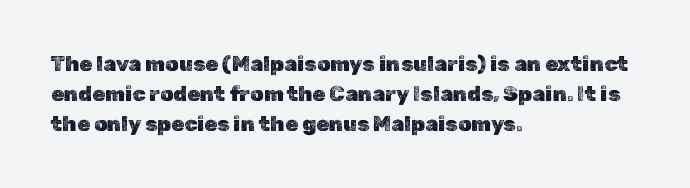
Which margin do the lines hug? The left one — the right edge is uneven. The letters stand upright; this is a roman face. Any mark beneath the type? The region is blank. The space between consecutive lines is moderate. No extra tracking has been applied to these lines.
